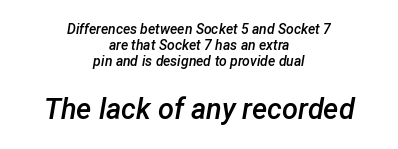
The image shows 29 px semibold type, italic (leaning right); set centered, tight line spacing (1.15x), normal letter spacing, not underlined; the second (bottom) block is 2.07x larger; low stroke contrast and a medium x-height.
